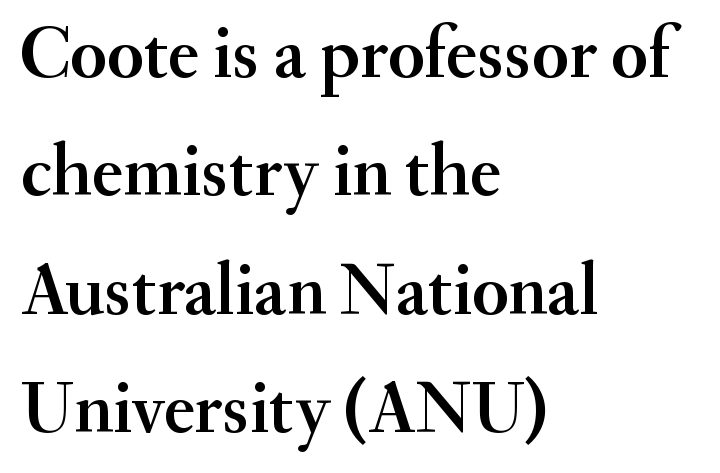
Here the designer chose a conventional face with non-uniform glyph widths. Are there feet on the stems? There are — it's a serif. The lettering holds an erect, upright posture throughout. Regarding leading, the lines here are spaced in the standard way. Compared with a centered layout, this one pins lines to the left instead. How are the letters spaced? Ordinarily, with no added tracking.
